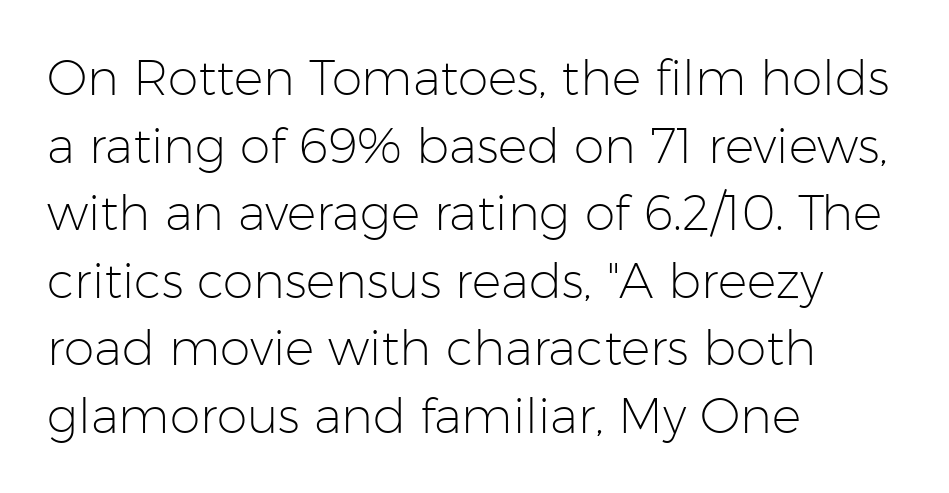
Visually the block forms a straight wall on the left and a jagged coastline on the right. Words appear dense and cohesive because spacing is normal. A light-to-regular cut is what we see here. Decoration check: the copy has no underline.
